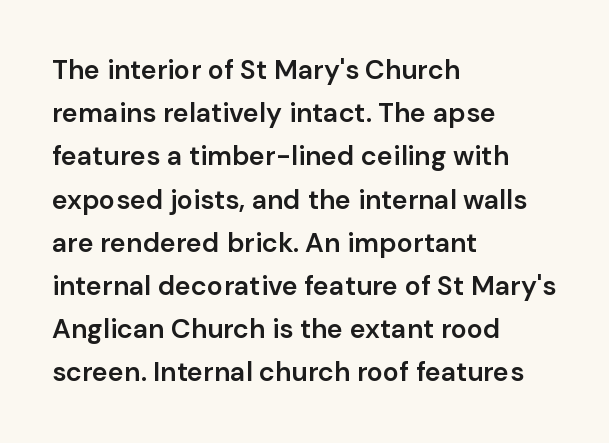
{"italic": "no", "bold": "semi", "underline": "no", "align": "left", "line_spacing": "normal", "line_spacing_ratio": 1.6, "letter_spacing": "normal", "letter_spacing_em": 0.0, "glyph_px": 27}
